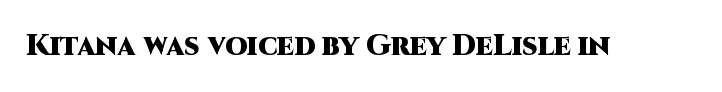
The image shows 29 px heavy sans-serif type, upright; set normal letter spacing, not underlined; high stroke contrast and a large x-height.
